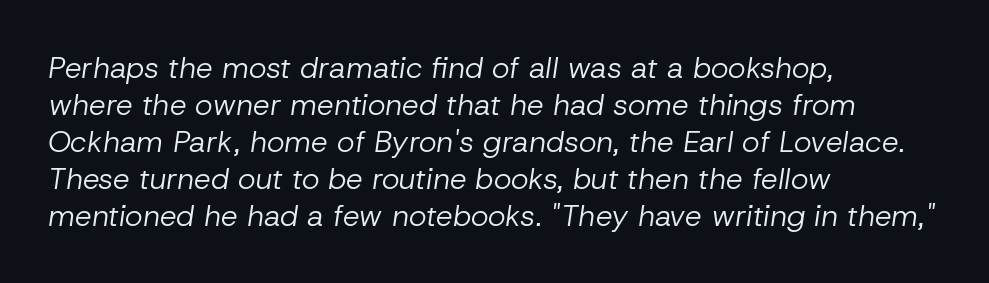
{"italic": "yes", "lean": "right", "slant_degrees": 8, "bold": "no", "weight": "regular", "width": "normal", "stroke_contrast": "low", "x_height": "medium", "monospaced": "no", "underline": "no", "align": "left", "line_spacing_ratio": 1.23, "letter_spacing": "normal", "letter_spacing_em": 0.0, "glyph_px": 30}
